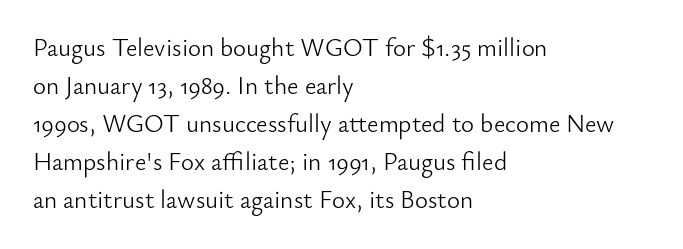
{"italic": "no", "bold": "no", "underline": "no", "align": "left", "line_spacing": "normal", "line_spacing_ratio": 1.52, "letter_spacing": "normal", "letter_spacing_em": 0.0, "glyph_px": 25}
